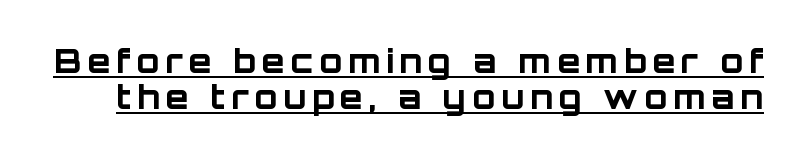
Q: Is the text bold? A: Yes.
Q: Is the text italic (slanted)? A: No, it is upright.
Q: Is the typeface a serif or a sans-serif typeface? A: Sans-serif.
Q: Is the text underlined? A: Yes.
Q: Is the spacing between lines tight, normal or loose? A: Tight.
Q: Width (condensed, normal, or wide)? A: Normal.
Q: Stroke contrast? A: Low.
Q: x-height? A: Large.
Q: Monospaced? A: No.
